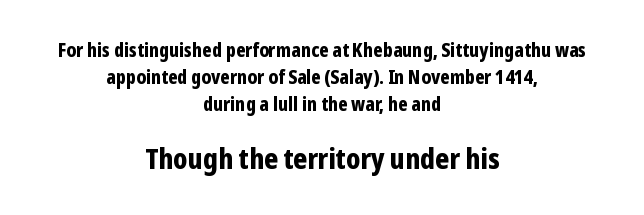
The image shows 28 px bold, condensed sans-serif type, upright; set centered, normal line spacing (1.42x), normal letter spacing, not underlined; the second (bottom) block is 1.47x larger; low stroke contrast and a medium x-height.
